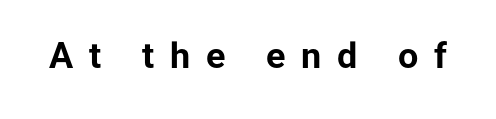
Bare-footed words on every line. You could not count columns in this text — the font is proportionally spaced. Bold? Absolutely — the strokes are thick and heavy. Italic: no, the glyphs are upright roman.
